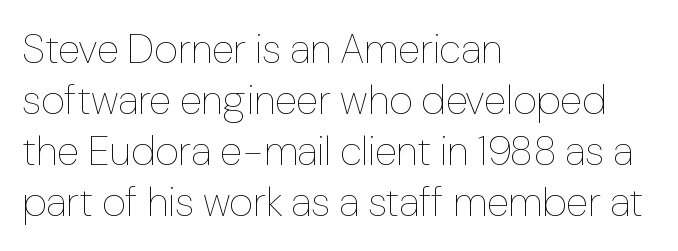
The zone under the glyphs is completely vacant. This is the regular roman posture of the typeface. Alignment: flush left. Observe the ordinary spacing: letters are neighbours, not strangers. Proportional: the letters do not fall into vertical columns. A quiet, ordinary-to-light weight characterises the typeface.
